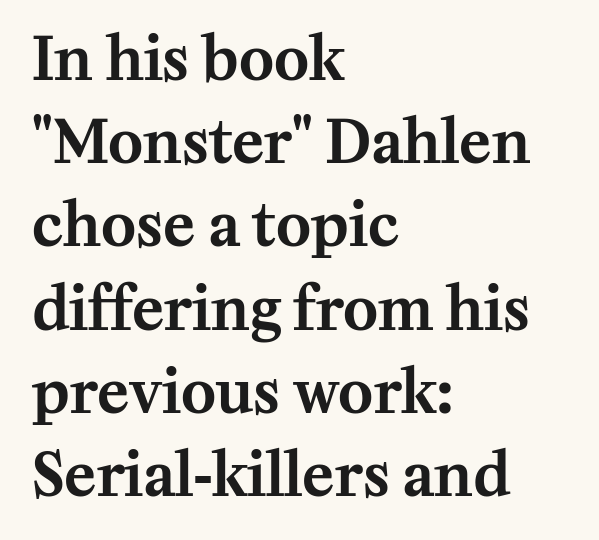
The image shows 59 px serif type, upright; set left-aligned, normal line spacing (1.41x), normal letter spacing, not underlined; medium stroke contrast and a medium x-height.
